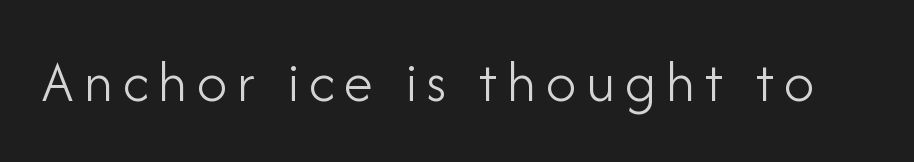
Q: Is the text bold? A: No.
Q: Is the text italic (slanted)? A: No, it is upright.
Q: Is the typeface a serif or a sans-serif typeface? A: Sans-serif.
Q: Is the text underlined? A: No.
Q: Width (condensed, normal, or wide)? A: Normal.
Q: Stroke contrast? A: Low.
Q: x-height? A: Small.
Q: Monospaced? A: No.
